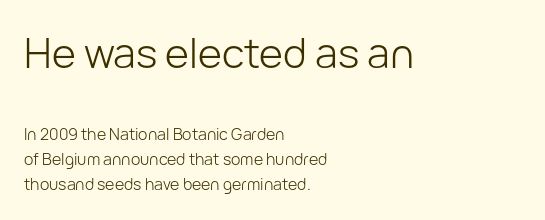
Left-aligned paragraph, ragged on the right. This block has exactly the height ordinary leading produces. What stands out about the letter spacing? Nothing — it is the standard amount. Stem width sits at or under what a default text font uses. Underline: absent. Is this a fixed-width face? No — the glyphs have proportional, varying widths.
